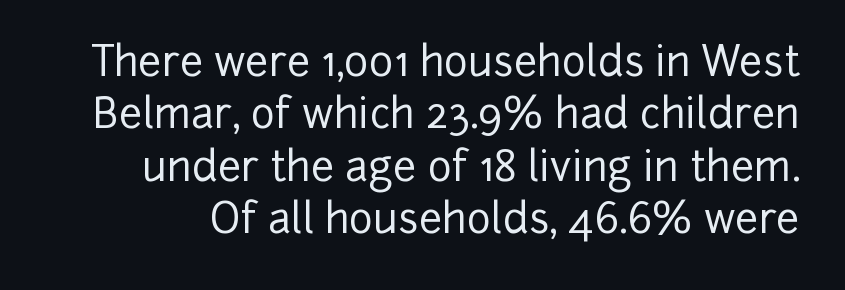
Q: Is the text italic (slanted)? A: No, it is upright.
Q: Is the typeface a serif or a sans-serif typeface? A: Sans-serif.
Q: Is the text underlined? A: No.
Q: Is the spacing between letters normal or unusually wide? A: Normal.
Q: Is the spacing between lines tight, normal or loose? A: Normal.
Q: Width (condensed, normal, or wide)? A: Normal.
Q: Stroke contrast? A: Low.
Q: x-height? A: Medium.
Q: Monospaced? A: No.
